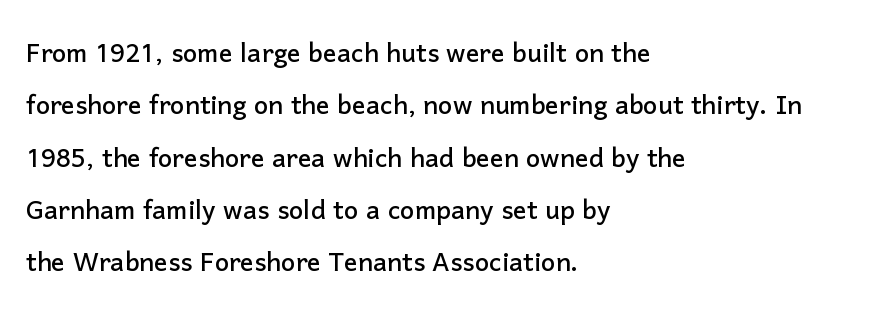
{"serif": "no", "italic": "no", "width": "normal", "stroke_contrast": "low", "x_height": "medium", "monospaced": "no", "underline": "no", "align": "left", "line_spacing": "normal", "line_spacing_ratio": 1.54, "letter_spacing": "normal", "letter_spacing_em": 0.0, "glyph_px": 34}
